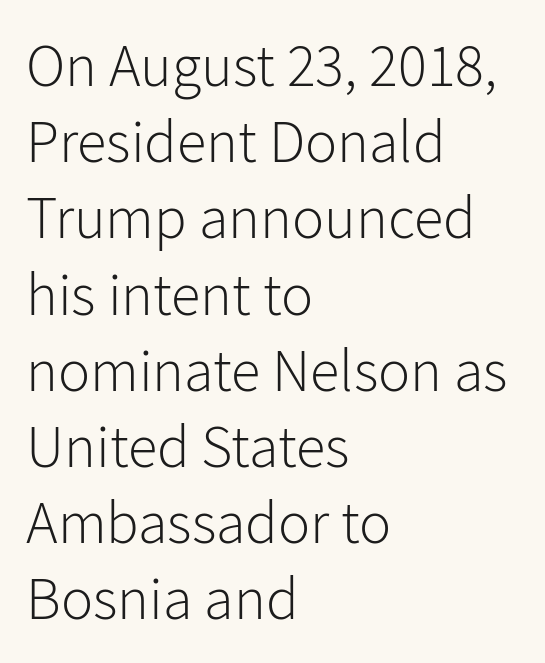
Q: Is the text bold? A: No.
Q: Is the text italic (slanted)? A: No, it is upright.
Q: Is the typeface a serif or a sans-serif typeface? A: Sans-serif.
Q: Is the text underlined? A: No.
Q: How is the paragraph aligned? A: Left-aligned.
Q: Is the spacing between letters normal or unusually wide? A: Normal.
Q: Is the spacing between lines tight, normal or loose? A: Normal.
Q: Width (condensed, normal, or wide)? A: Normal.
Q: Stroke contrast? A: Low.
Q: x-height? A: Medium.
Q: Monospaced? A: No.
